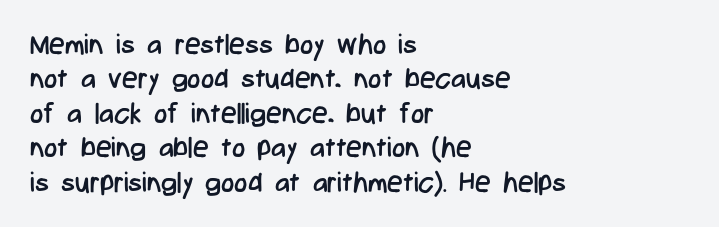
Q: Is the text bold? A: No.
Q: Is the text italic (slanted)? A: No, it is upright.
Q: Is the typeface a serif or a sans-serif typeface? A: Sans-serif.
Q: Is the text underlined? A: No.
Q: How is the paragraph aligned? A: Left-aligned.
Q: Is the spacing between letters normal or unusually wide? A: Normal.
Q: Width (condensed, normal, or wide)? A: Condensed.
Q: Stroke contrast? A: Low.
Q: x-height? A: Medium.
Q: Monospaced? A: No.
